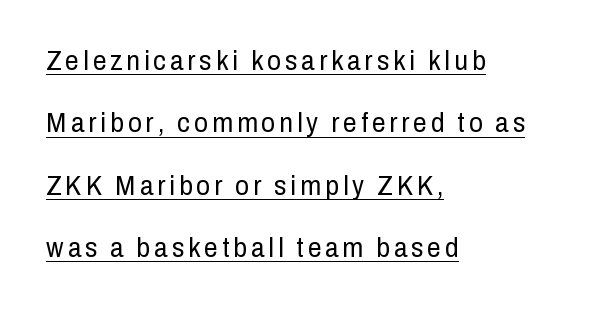
Q: Is the text bold? A: No.
Q: Is the text italic (slanted)? A: No, it is upright.
Q: Is the text underlined? A: Yes.
Q: How is the paragraph aligned? A: Left-aligned.
Q: Is the spacing between lines tight, normal or loose? A: Loose.
